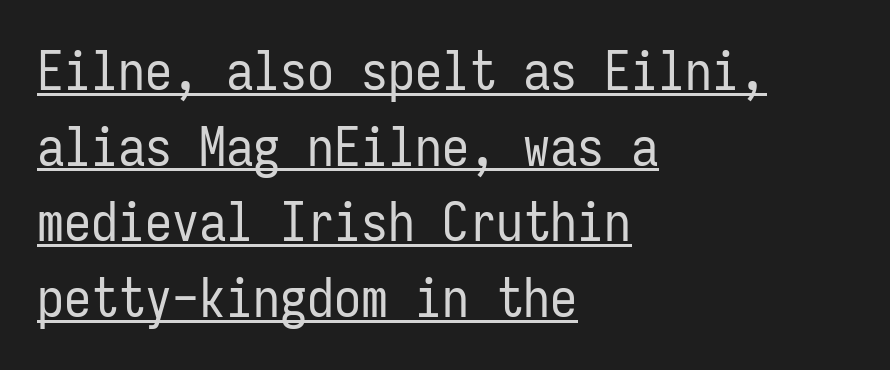
Q: Is the text bold? A: No.
Q: Is the text italic (slanted)? A: No, it is upright.
Q: Is the typeface a serif or a sans-serif typeface? A: Sans-serif.
Q: Is the text underlined? A: Yes.
Q: How is the paragraph aligned? A: Left-aligned.
Q: Is the spacing between letters normal or unusually wide? A: Normal.
Q: Is the spacing between lines tight, normal or loose? A: Normal.
Q: Width (condensed, normal, or wide)? A: Condensed.
Q: Stroke contrast? A: Low.
Q: x-height? A: Medium.
Q: Monospaced? A: Yes.
